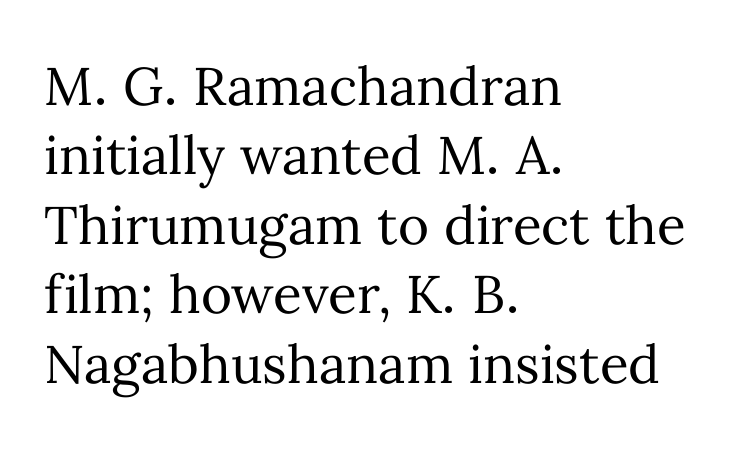
Q: Is the text bold? A: No.
Q: Is the text italic (slanted)? A: No, it is upright.
Q: Is the text underlined? A: No.
Q: How is the paragraph aligned? A: Left-aligned.
Q: Is the spacing between letters normal or unusually wide? A: Normal.
Q: Is the spacing between lines tight, normal or loose? A: Normal.
Q: Width (condensed, normal, or wide)? A: Normal.
Q: Stroke contrast? A: Medium.
Q: x-height? A: Medium.
Q: Monospaced? A: No.
